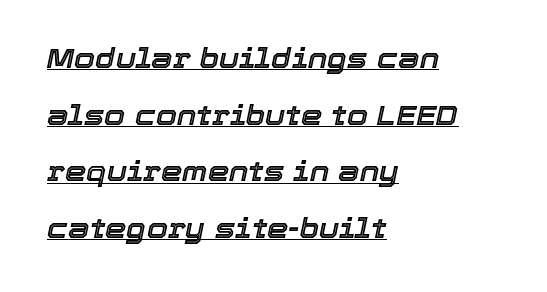
{"italic": "yes", "lean": "right", "slant_degrees": 12, "underline": "yes", "align": "left", "line_spacing": "loose", "line_spacing_ratio": 2.1, "letter_spacing": "normal", "letter_spacing_em": 0.0, "glyph_px": 27}
